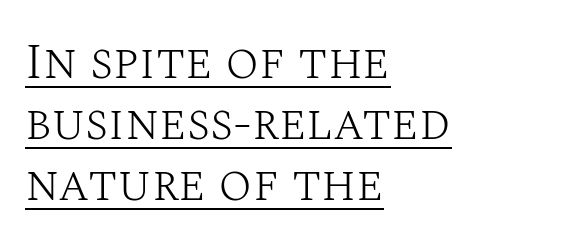
Q: Is the text bold? A: No.
Q: Is the text italic (slanted)? A: No, it is upright.
Q: Is the typeface a serif or a sans-serif typeface? A: Serif.
Q: Is the text underlined? A: Yes.
Q: How is the paragraph aligned? A: Left-aligned.
Q: Is the spacing between letters normal or unusually wide? A: Normal.
Q: Width (condensed, normal, or wide)? A: Normal.
Q: Stroke contrast? A: Medium.
Q: x-height? A: Large.
Q: Monospaced? A: No.
